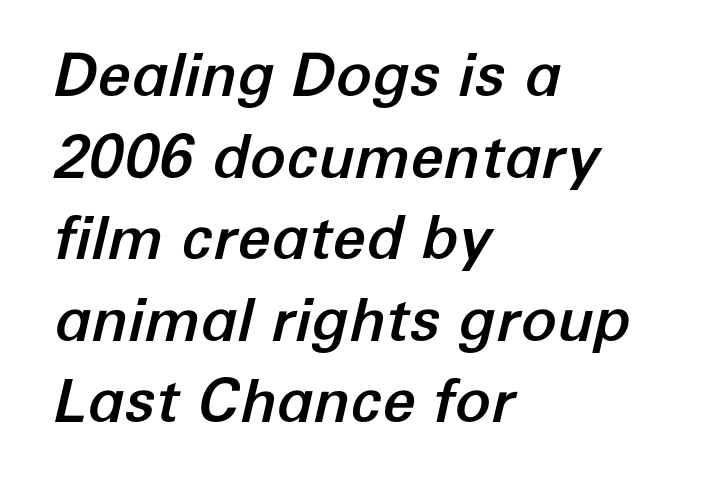
Q: Is the text italic (slanted)? A: Yes, it leans right by about 12 degrees.
Q: Is the text underlined? A: No.
Q: How is the paragraph aligned? A: Left-aligned.
Q: Is the spacing between letters normal or unusually wide? A: Normal.
Q: Is the spacing between lines tight, normal or loose? A: Normal.
Q: Width (condensed, normal, or wide)? A: Normal.
Q: Stroke contrast? A: Low.
Q: x-height? A: Medium.
Q: Monospaced? A: No.
